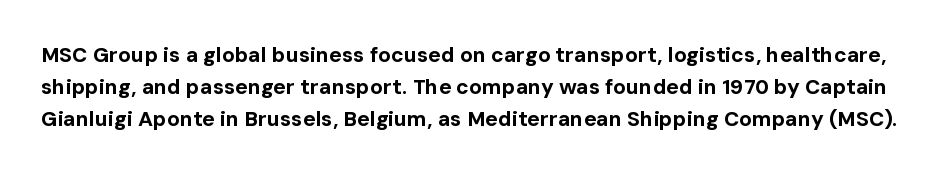
{"italic": "no", "bold": "yes", "underline": "no", "line_spacing": "normal", "line_spacing_ratio": 1.53, "letter_spacing": "normal", "letter_spacing_em": 0.0, "glyph_px": 21}
